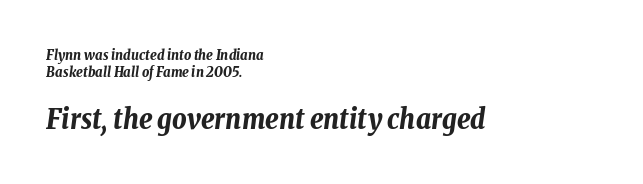
{"italic": "yes", "lean": "right", "slant_degrees": 8, "bold": "yes", "weight": "bold", "width": "condensed", "stroke_contrast": "low", "x_height": "medium", "monospaced": "no", "underline": "no", "align": "left", "line_spacing_ratio": 1.18, "letter_spacing": "normal", "letter_spacing_em": 0.0, "larger_block": "second", "size_ratio": 2.0, "glyph_px": 28}
